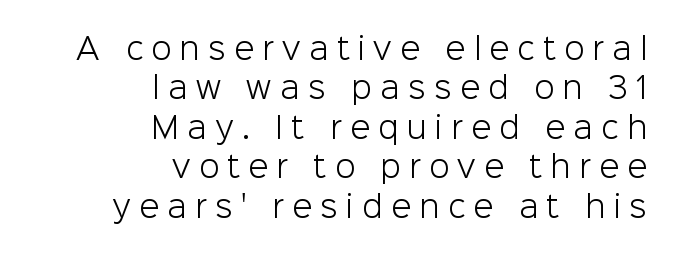
The image shows 29 px light sans-serif type, upright; set right-aligned, normal line spacing (1.36x), unusually wide letter spacing (+0.29 em), not underlined; low stroke contrast and a medium x-height.
